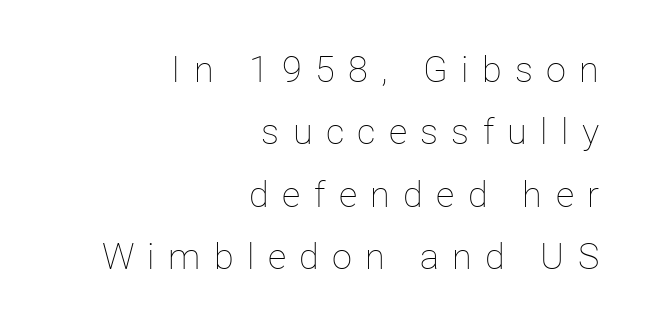
The image shows 36 px thin type, upright; set right-aligned, line spacing 1.73x, unusually wide letter spacing (+0.37 em), not underlined; low stroke contrast and a medium x-height.
